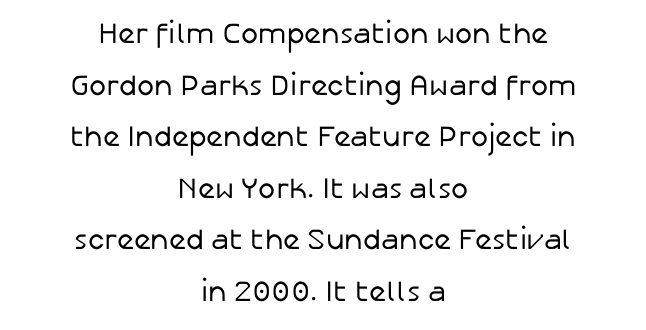
How are the letters spaced? Ordinarily, with no added tracking. Quick note: underline off. Weight: regular or lighter. Upright lettering throughout.
